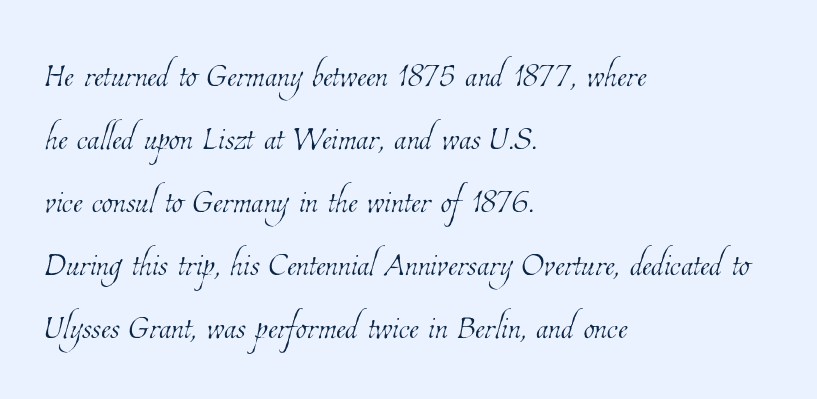
The image shows 45 px thin, condensed type; set left-aligned, normal line spacing (1.4x), normal letter spacing, not underlined; low stroke contrast and a medium x-height.
